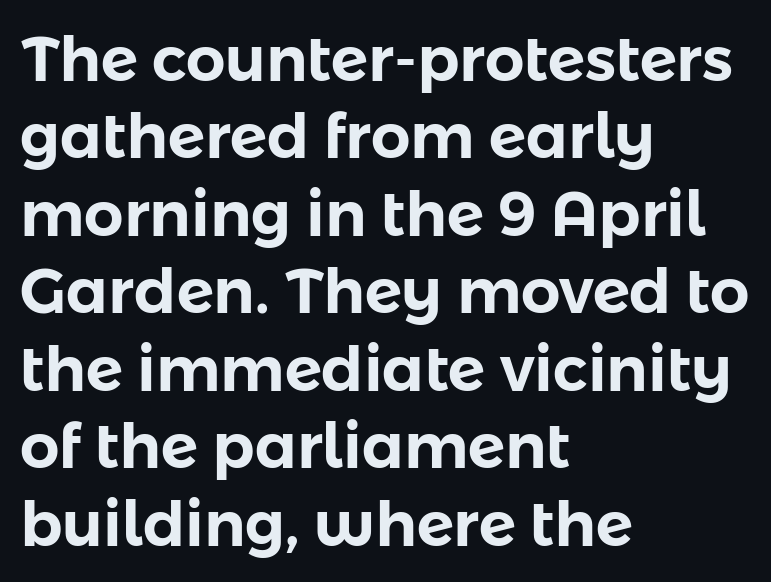
The image shows 62 px sans-serif type, upright; set left-aligned, normal line spacing (1.25x), normal letter spacing, not underlined; low stroke contrast and a medium x-height.
